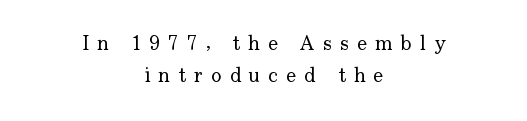
Q: Is the text bold? A: No.
Q: Is the text italic (slanted)? A: No, it is upright.
Q: Is the text underlined? A: No.
Q: How is the paragraph aligned? A: Centered.
Q: Is the spacing between letters normal or unusually wide? A: Unusually wide.
Q: Is the spacing between lines tight, normal or loose? A: Normal.
